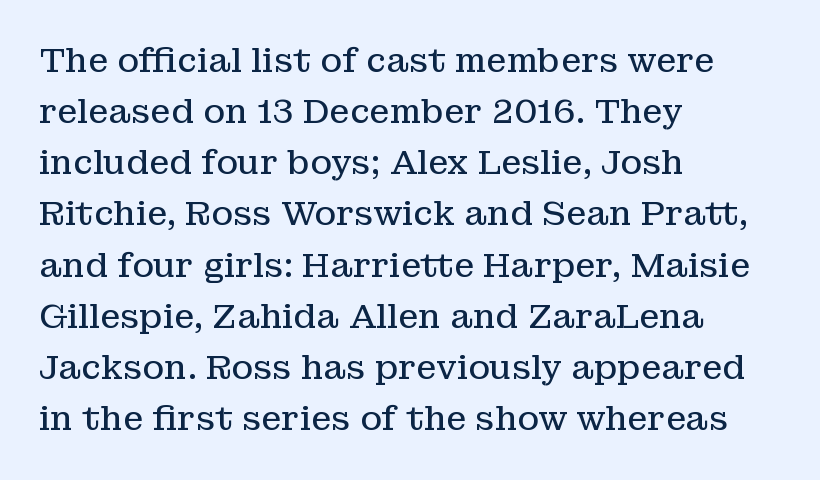
{"serif": "yes", "italic": "no", "bold": "no", "weight": "regular", "width": "normal", "stroke_contrast": "low", "x_height": "medium", "monospaced": "no", "underline": "no", "align": "left", "line_spacing": "normal", "line_spacing_ratio": 1.55, "letter_spacing": "normal", "letter_spacing_em": 0.0, "glyph_px": 33}
